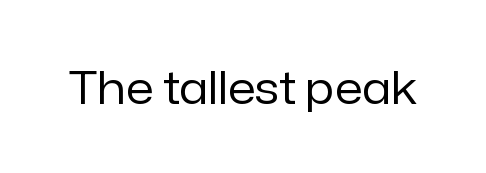
{"serif": "no", "italic": "no", "bold": "no", "weight": "regular", "width": "normal", "stroke_contrast": "low", "x_height": "medium", "monospaced": "no", "underline": "no", "letter_spacing": "normal", "letter_spacing_em": 0.0, "glyph_px": 45}
